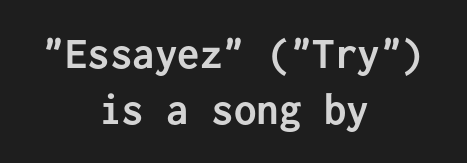
If you drew a line through each stem, it would be perfectly vertical. Thick stems and heavy bowls — unmistakably bold. Compared with typical paragraphs, the rows here are spaced about the same. Only glyphs here, with clear space below each row. Think of a typewriter: that constant character pitch is what you see here. The letters sit at their default tracking, neither squeezed nor spread.
